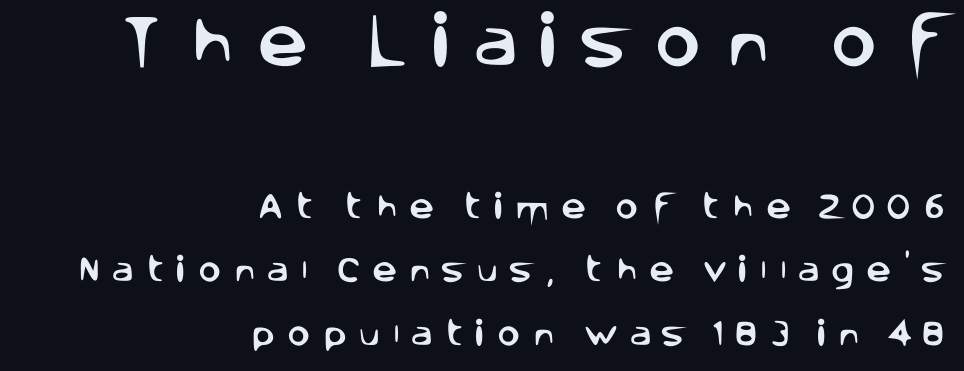
Short note: letters widely spaced. Size contrast runs from large at the top to small at the bottom. You could not count columns in this text — the font is proportionally spaced. Posture: upright roman. Horizontal alignment here is rightward, an uncommon choice for prose. Rule under the text: the space is simply empty.
